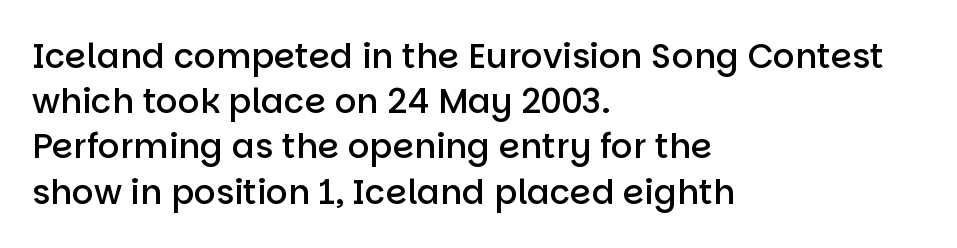
The passage shown has conventional tracking throughout. Teacher's note: observe the even left margin — that is flush-left alignment. The passage shown is typed in a proportional face where columns would drift. Beneath every word, the page is bare. The leading is moderate, giving the passage an even texture.
